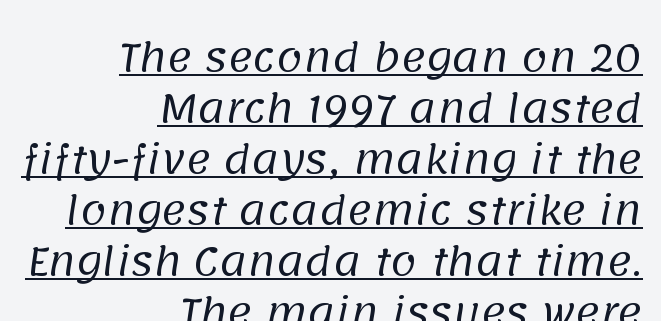
{"serif": "no", "bold": "no", "weight": "regular", "width": "normal", "stroke_contrast": "low", "x_height": "large", "monospaced": "no", "underline": "yes", "align": "right", "line_spacing": "normal", "line_spacing_ratio": 1.34, "letter_spacing": "normal", "letter_spacing_em": 0.0, "glyph_px": 38}
